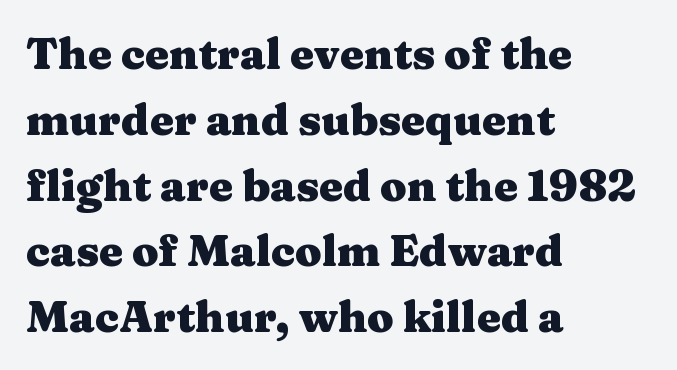
Q: Is the text bold? A: Yes.
Q: Is the text italic (slanted)? A: No, it is upright.
Q: Is the typeface a serif or a sans-serif typeface? A: Serif.
Q: Is the text underlined? A: No.
Q: How is the paragraph aligned? A: Left-aligned.
Q: Is the spacing between letters normal or unusually wide? A: Normal.
Q: Is the spacing between lines tight, normal or loose? A: Normal.
Q: Width (condensed, normal, or wide)? A: Wide.
Q: Stroke contrast? A: Medium.
Q: x-height? A: Medium.
Q: Monospaced? A: No.
